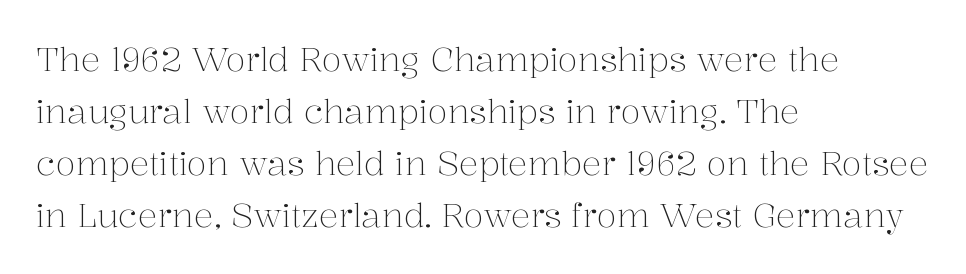
Q: Is the text bold? A: No.
Q: Is the text italic (slanted)? A: No, it is upright.
Q: Is the typeface a serif or a sans-serif typeface? A: Serif.
Q: Is the text underlined? A: No.
Q: How is the paragraph aligned? A: Left-aligned.
Q: Is the spacing between letters normal or unusually wide? A: Normal.
Q: Is the spacing between lines tight, normal or loose? A: Normal.
Q: Width (condensed, normal, or wide)? A: Normal.
Q: Stroke contrast? A: Medium.
Q: x-height? A: Medium.
Q: Monospaced? A: No.
